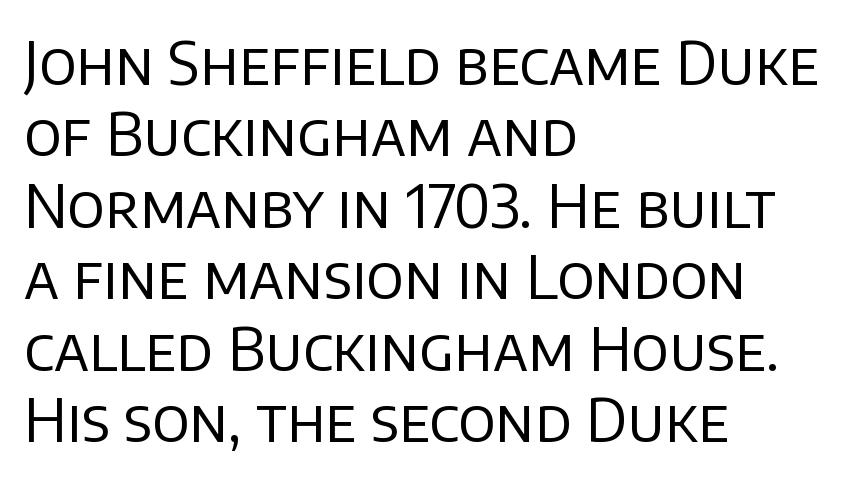
Q: Is the text bold? A: No.
Q: Is the text italic (slanted)? A: No, it is upright.
Q: Is the typeface a serif or a sans-serif typeface? A: Sans-serif.
Q: Is the text underlined? A: No.
Q: How is the paragraph aligned? A: Left-aligned.
Q: Is the spacing between letters normal or unusually wide? A: Normal.
Q: Width (condensed, normal, or wide)? A: Normal.
Q: Stroke contrast? A: Low.
Q: x-height? A: Large.
Q: Monospaced? A: No.
